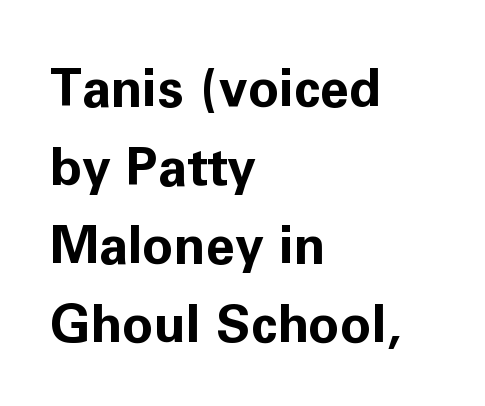
The image shows 52 px bold sans-serif type, upright; set left-aligned, normal line spacing (1.51x), normal letter spacing, not underlined; low stroke contrast and a medium x-height.
